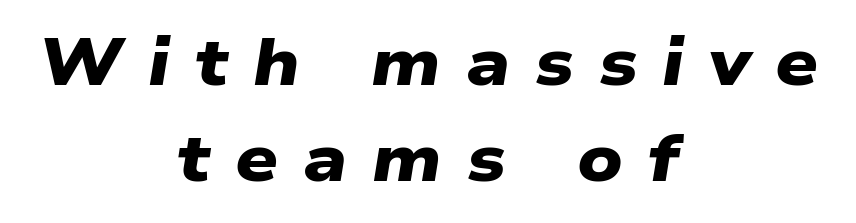
Q: Is the text bold? A: Yes.
Q: Is the typeface a serif or a sans-serif typeface? A: Sans-serif.
Q: Is the text underlined? A: No.
Q: How is the paragraph aligned? A: Centered.
Q: Is the spacing between letters normal or unusually wide? A: Unusually wide.
Q: Is the spacing between lines tight, normal or loose? A: Normal.
Q: Width (condensed, normal, or wide)? A: Wide.
Q: Stroke contrast? A: Low.
Q: x-height? A: Medium.
Q: Monospaced? A: No.
